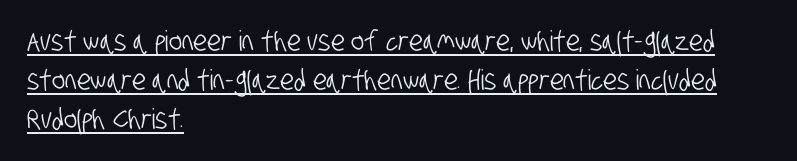
{"serif": "no", "width": "condensed", "stroke_contrast": "low", "x_height": "large", "monospaced": "no", "underline": "yes", "align": "left", "line_spacing": "normal", "line_spacing_ratio": 1.39, "letter_spacing": "normal", "letter_spacing_em": 0.0, "glyph_px": 28}
